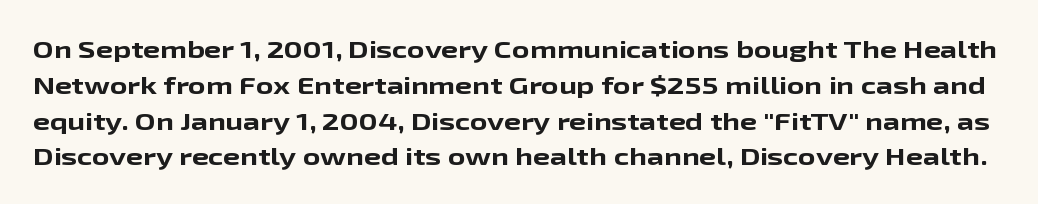
{"italic": "no", "bold": "yes", "underline": "no", "line_spacing": "normal", "line_spacing_ratio": 1.49, "letter_spacing": "normal", "letter_spacing_em": 0.0, "glyph_px": 24}
